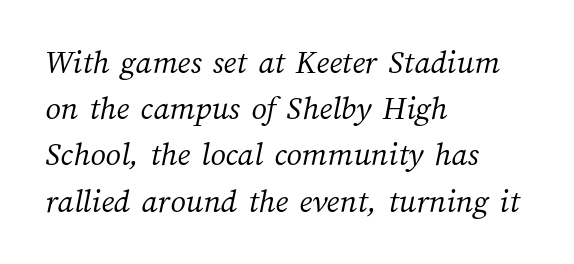
The image shows 34 px light type; set left-aligned, normal line spacing (1.36x), normal letter spacing, not underlined; medium stroke contrast and a medium x-height.
